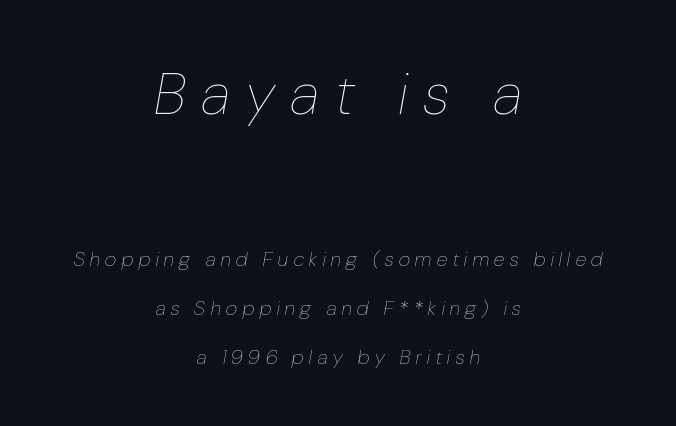
{"italic": "yes", "lean": "right", "slant_degrees": 10, "bold": "no", "weight": "thin", "width": "condensed", "stroke_contrast": "low", "x_height": "medium", "monospaced": "no", "underline": "no", "align": "center", "line_spacing": "loose", "line_spacing_ratio": 2.44, "letter_spacing": "wide", "letter_spacing_em": 0.29, "larger_block": "first", "size_ratio": 2.95, "glyph_px": 59}
